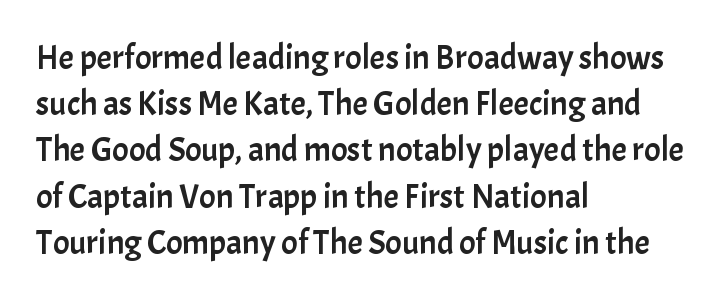
The lettering holds an erect, upright posture throughout. The space beneath each line is pristine and unruled. Regarding serifs, this sample does without them. These lines stack with their left ends in a neat column. The rendering uses natural spacing where letterforms have individual widths.
